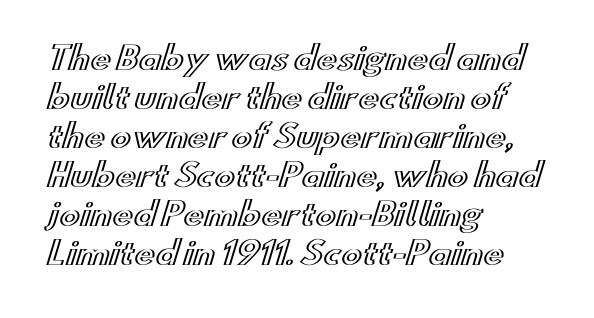
The line-height multiplier appears to be the usual default. All the whitespace from short lines collects on the right. The passage shown is typed in a proportional face where columns would drift.
